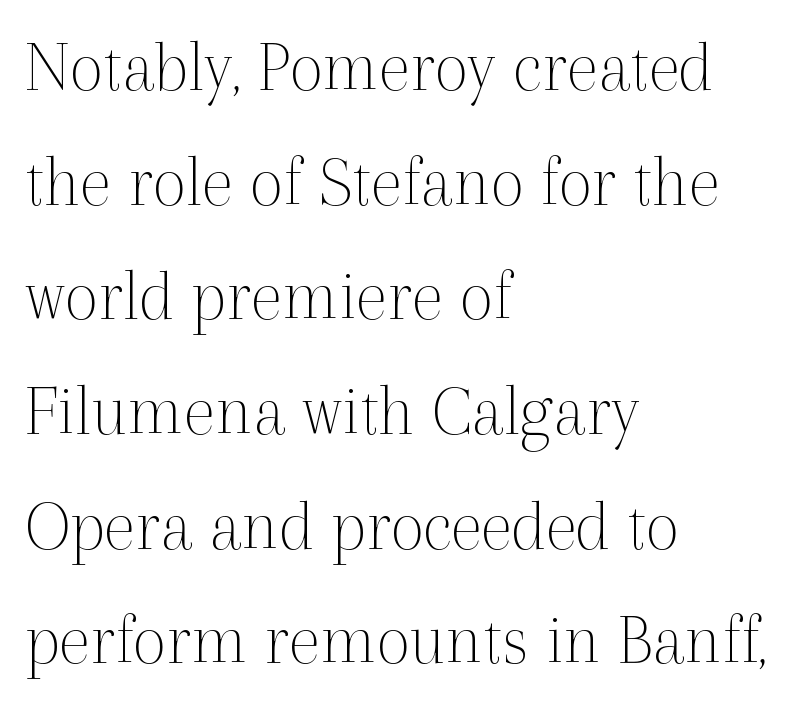
The image shows 74 px thin serif type, upright; set left-aligned, normal line spacing (1.55x), normal letter spacing, not underlined; a medium x-height.
